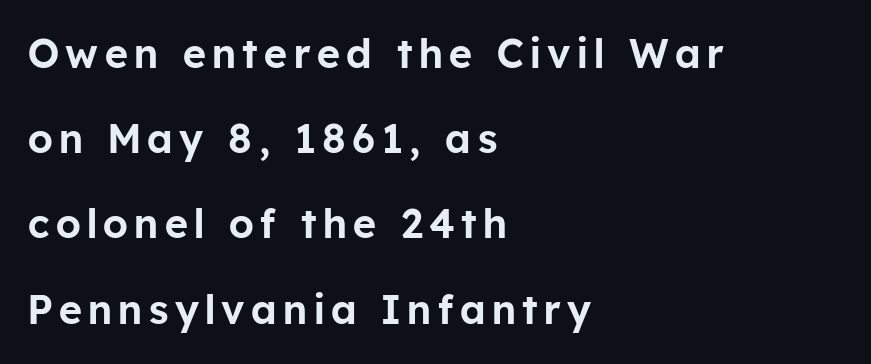
Q: Is the text italic (slanted)? A: No, it is upright.
Q: Is the typeface a serif or a sans-serif typeface? A: Sans-serif.
Q: Is the text underlined? A: No.
Q: How is the paragraph aligned? A: Left-aligned.
Q: Is the spacing between lines tight, normal or loose? A: Loose.
Q: Width (condensed, normal, or wide)? A: Normal.
Q: Stroke contrast? A: Low.
Q: x-height? A: Medium.
Q: Monospaced? A: No.
